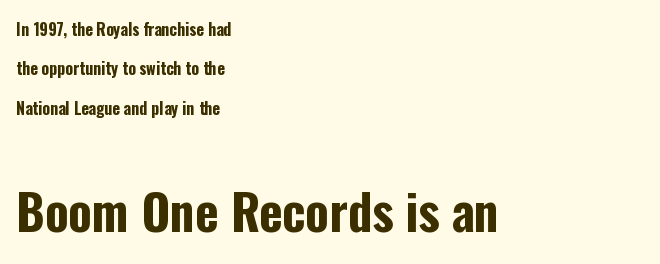
Q: Is the text bold? A: Yes.
Q: Is the text italic (slanted)? A: No, it is upright.
Q: Is the typeface a serif or a sans-serif typeface? A: Sans-serif.
Q: Is the text underlined? A: No.
Q: How is the paragraph aligned? A: Left-aligned.
Q: Is the spacing between letters normal or unusually wide? A: Normal.
Q: Is the spacing between lines tight, normal or loose? A: Loose.
Q: Which block of text is set in a larger size, the first (top) or the second (bottom)? A: The second (bottom) one.
Q: Width (condensed, normal, or wide)? A: Condensed.
Q: Stroke contrast? A: Low.
Q: x-height? A: Medium.
Q: Monospaced? A: No.
